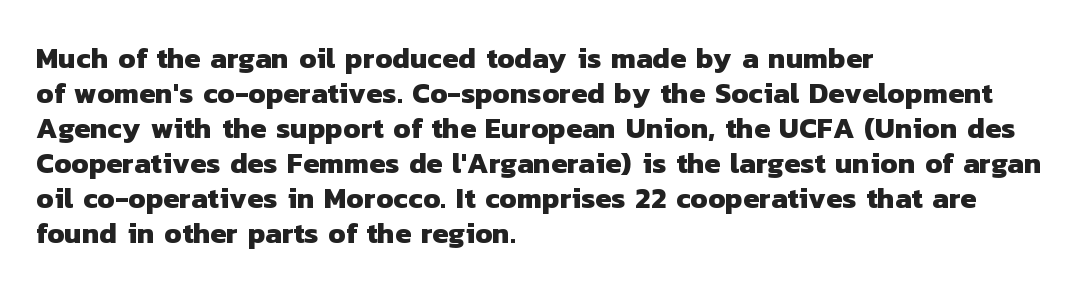
Q: Is the text bold? A: Yes.
Q: Is the typeface a serif or a sans-serif typeface? A: Sans-serif.
Q: Is the text underlined? A: No.
Q: How is the paragraph aligned? A: Left-aligned.
Q: Is the spacing between letters normal or unusually wide? A: Normal.
Q: Width (condensed, normal, or wide)? A: Normal.
Q: Stroke contrast? A: Low.
Q: x-height? A: Medium.
Q: Monospaced? A: No.
